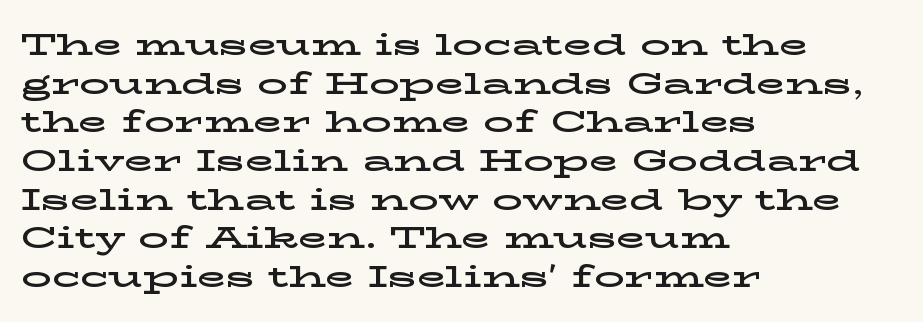
Q: Is the text italic (slanted)? A: No, it is upright.
Q: Is the typeface a serif or a sans-serif typeface? A: Serif.
Q: Is the text underlined? A: No.
Q: How is the paragraph aligned? A: Left-aligned.
Q: Is the spacing between letters normal or unusually wide? A: Normal.
Q: Is the spacing between lines tight, normal or loose? A: Normal.
Q: Width (condensed, normal, or wide)? A: Wide.
Q: Stroke contrast? A: Low.
Q: x-height? A: Medium.
Q: Monospaced? A: No.
